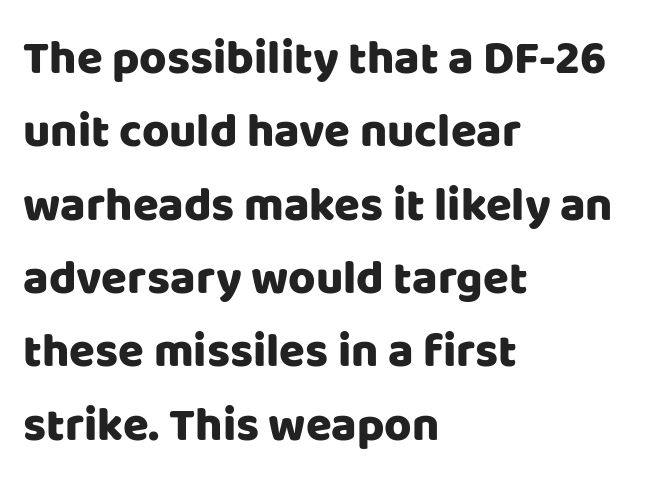
The image shows 47 px sans-serif type, upright; set left-aligned, normal line spacing (1.56x), normal letter spacing, not underlined; low stroke contrast and a large x-height.
